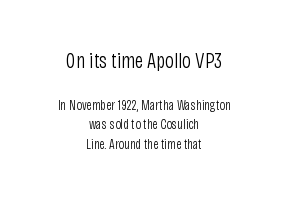
The image shows 22 px text type, upright; set centered, normal line spacing (1.41x), normal letter spacing, not underlined; the first (top) block is 1.57x larger.
